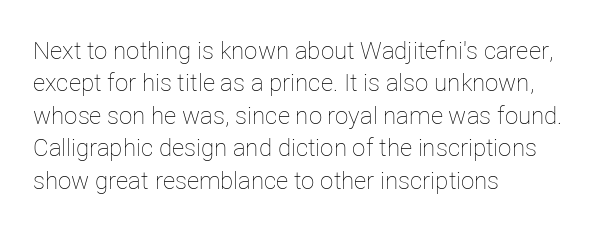
The typesetter chose a ragged-right arrangement here. In terms of letterspacing, this is plain default setting. Descenders hang freely into open space. A typesetter would call this leading conventional body-copy spacing. Stems and bowls with no extra thickness — not bold.
